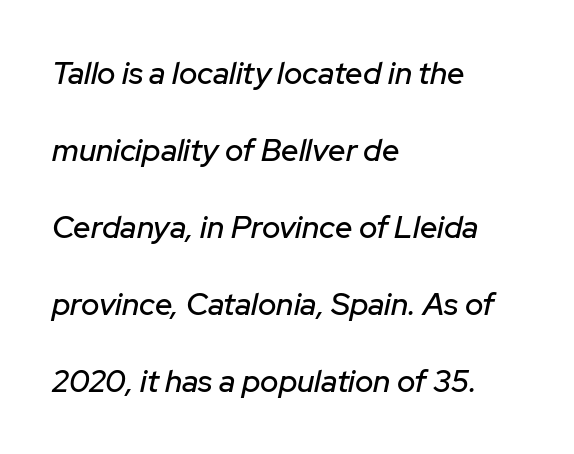
{"italic": "yes", "lean": "right", "slant_degrees": 12, "width": "normal", "stroke_contrast": "low", "x_height": "medium", "monospaced": "no", "underline": "no", "align": "left", "line_spacing": "loose", "line_spacing_ratio": 2.48, "letter_spacing": "normal", "letter_spacing_em": 0.0, "glyph_px": 31}
